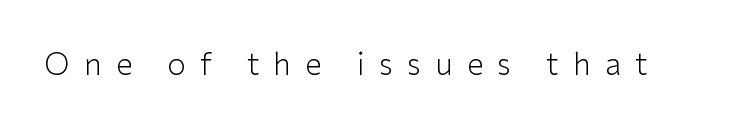
{"serif": "no", "italic": "no", "bold": "no", "weight": "light", "width": "normal", "stroke_contrast": "low", "x_height": "medium", "monospaced": "no", "underline": "no", "letter_spacing": "wide", "letter_spacing_em": 0.48, "glyph_px": 30}
